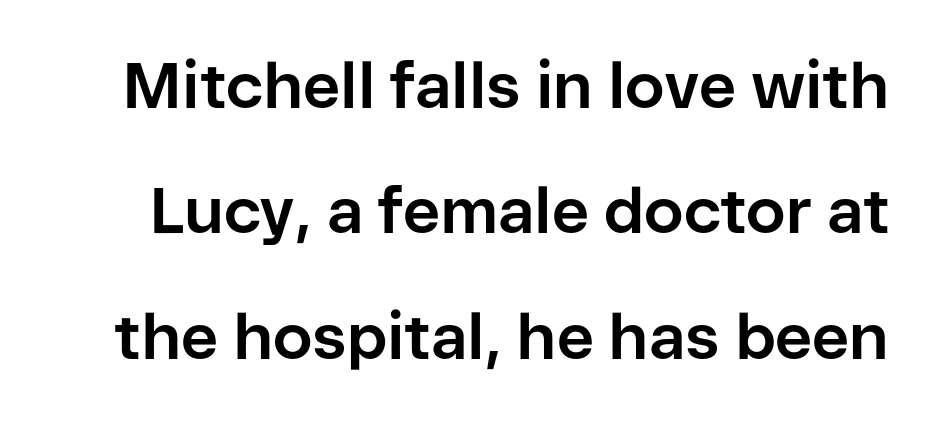
{"serif": "no", "italic": "no", "bold": "yes", "weight": "bold", "width": "normal", "stroke_contrast": "low", "x_height": "medium", "monospaced": "no", "underline": "no", "line_spacing": "loose", "line_spacing_ratio": 1.96, "letter_spacing": "normal", "letter_spacing_em": 0.0, "glyph_px": 64}
